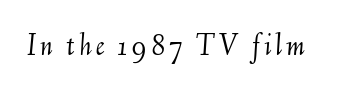
Plain, unruled lines of type. You can tell it's italic because the verticals aren't actually vertical. Character widths vary here, with narrow letters taking less room than wide ones. Weight: not bold — regular or lighter.
